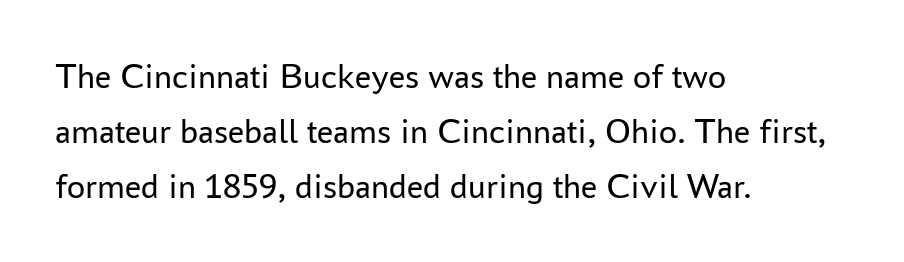
The image shows 36 px regular-weight sans-serif type, upright; set left-aligned, normal line spacing (1.53x), normal letter spacing, not underlined; low stroke contrast and a medium x-height.
